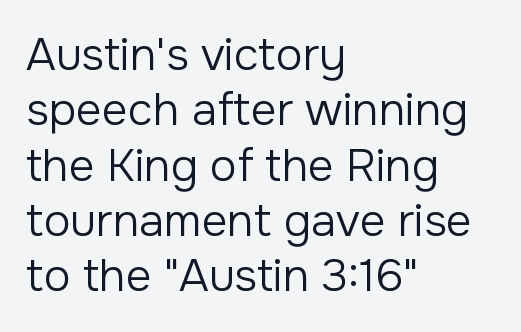
The image shows 45 px regular-weight sans-serif type, upright; set left-aligned, line spacing 1.23x, normal letter spacing, not underlined; low stroke contrast and a medium x-height.
